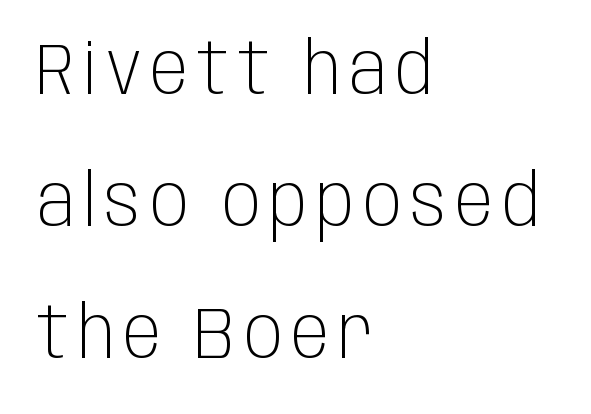
Q: Is the text bold? A: No.
Q: Is the text italic (slanted)? A: No, it is upright.
Q: Is the typeface a serif or a sans-serif typeface? A: Sans-serif.
Q: Is the text underlined? A: No.
Q: How is the paragraph aligned? A: Left-aligned.
Q: Width (condensed, normal, or wide)? A: Condensed.
Q: Stroke contrast? A: Low.
Q: x-height? A: Large.
Q: Monospaced? A: No.
